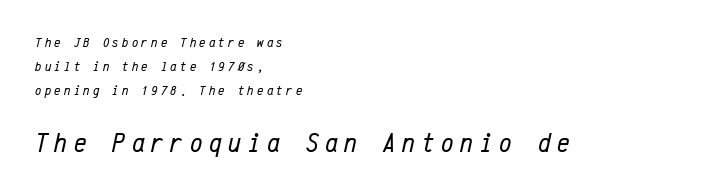
The image shows 28 px regular-weight, condensed type, italic (leaning right), monospaced; set left-aligned, normal line spacing (1.7x), unusually wide letter spacing (+0.24 em), not underlined; the second (bottom) block is 2.0x larger; low stroke contrast and a medium x-height.
